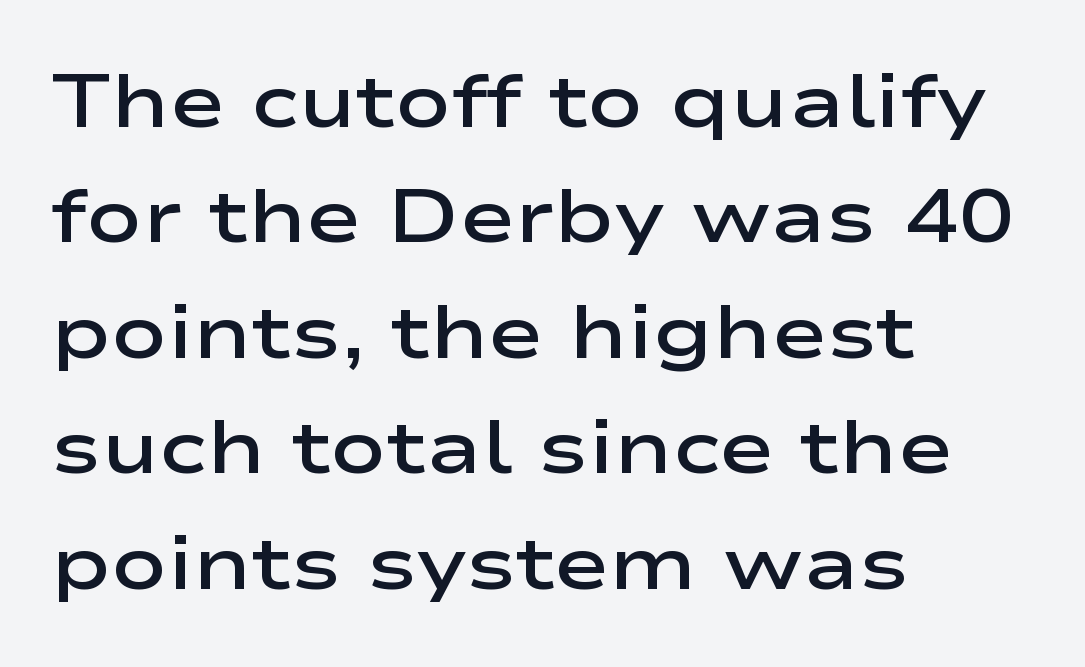
Each letter keeps its own natural width here, so spacing adapts to shape. A somewhat darkened texture: the type is semibold rather than bold. Each new line begins a customary step beneath the previous one. The letters stand upright; this is a roman face. This sample uses a sans-serif face. Default kerning and tracking; the words read as compact shapes.
